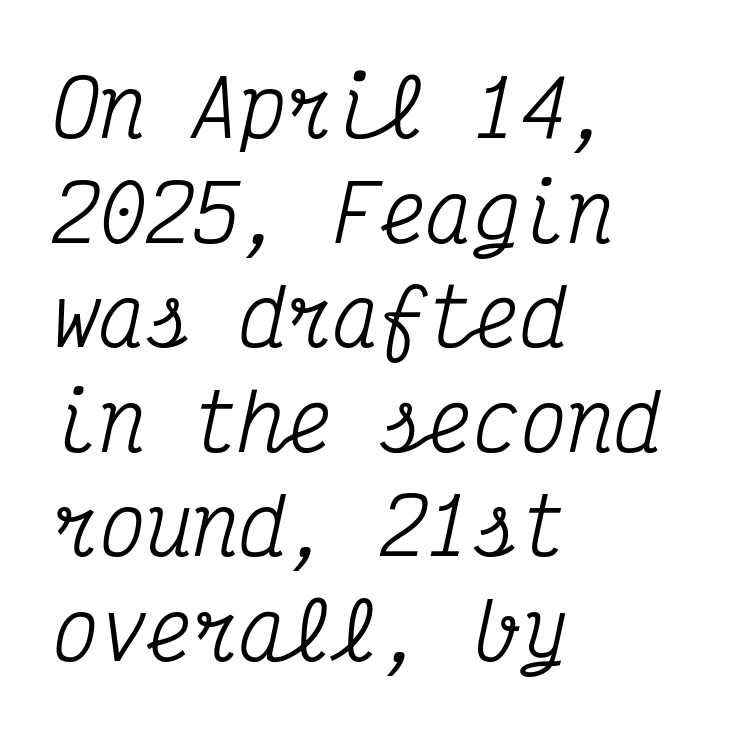
Q: Is the text italic (slanted)? A: Yes, it leans right by about 12 degrees.
Q: Is the typeface a serif or a sans-serif typeface? A: Serif.
Q: Is the text underlined? A: No.
Q: How is the paragraph aligned? A: Left-aligned.
Q: Is the spacing between letters normal or unusually wide? A: Normal.
Q: Is the spacing between lines tight, normal or loose? A: Normal.
Q: Width (condensed, normal, or wide)? A: Condensed.
Q: Stroke contrast? A: Medium.
Q: x-height? A: Medium.
Q: Monospaced? A: Yes.
